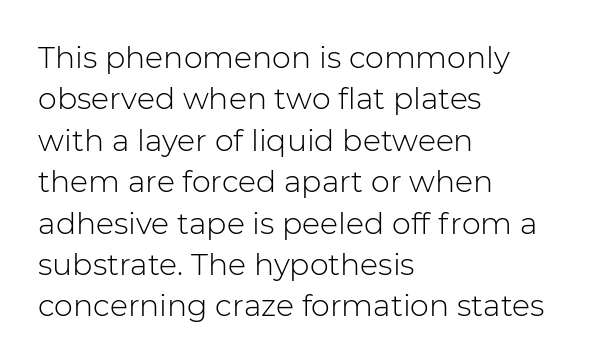
Q: Is the text bold? A: No.
Q: Is the text italic (slanted)? A: No, it is upright.
Q: Is the typeface a serif or a sans-serif typeface? A: Sans-serif.
Q: Is the text underlined? A: No.
Q: How is the paragraph aligned? A: Left-aligned.
Q: Is the spacing between letters normal or unusually wide? A: Normal.
Q: Is the spacing between lines tight, normal or loose? A: Normal.
Q: Width (condensed, normal, or wide)? A: Normal.
Q: Stroke contrast? A: Low.
Q: x-height? A: Medium.
Q: Monospaced? A: No.
